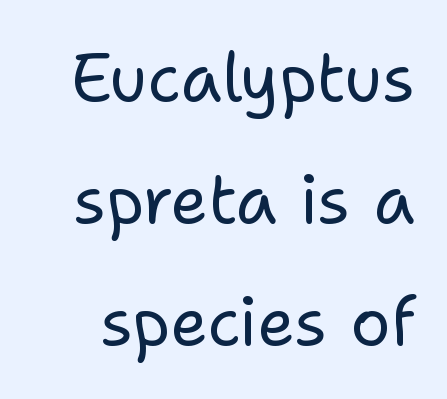
The image shows 67 px regular-weight sans-serif type, upright; set line spacing 1.82x, normal letter spacing, not underlined; low stroke contrast and a medium x-height.
